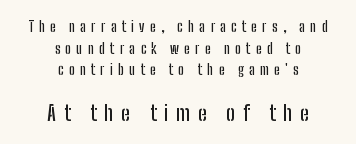
Q: Is the text italic (slanted)? A: No, it is upright.
Q: Is the text underlined? A: No.
Q: How is the paragraph aligned? A: Centered.
Q: Is the spacing between letters normal or unusually wide? A: Unusually wide.
Q: Is the spacing between lines tight, normal or loose? A: Normal.
Q: Which block of text is set in a larger size, the first (top) or the second (bottom)? A: The second (bottom) one.
